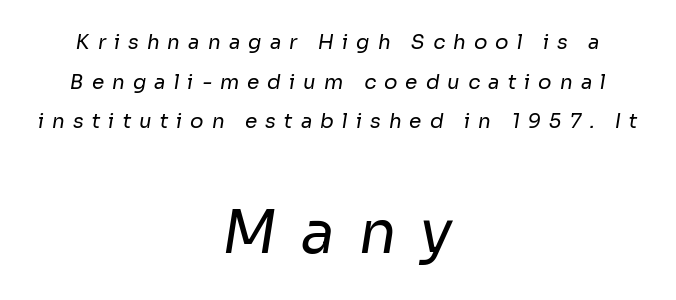
The image shows 59 px regular-weight sans-serif type; set centered, loose line spacing (1.98x), unusually wide letter spacing (+0.4 em), not underlined; the second (bottom) block is 2.95x larger; low stroke contrast and a medium x-height.
